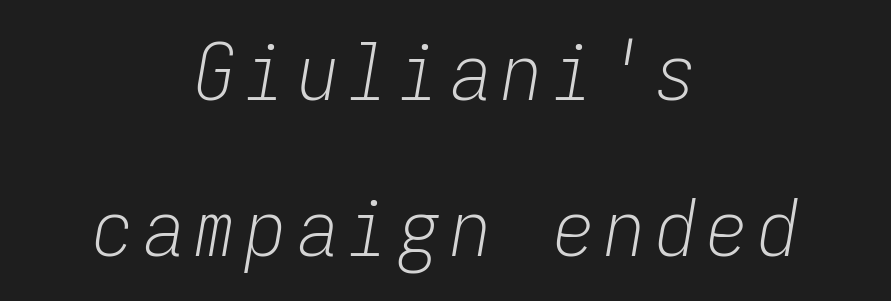
The image shows 80 px light, condensed type, italic (leaning right), monospaced; set centered, loose line spacing (1.95x), not underlined; low stroke contrast and a medium x-height.
